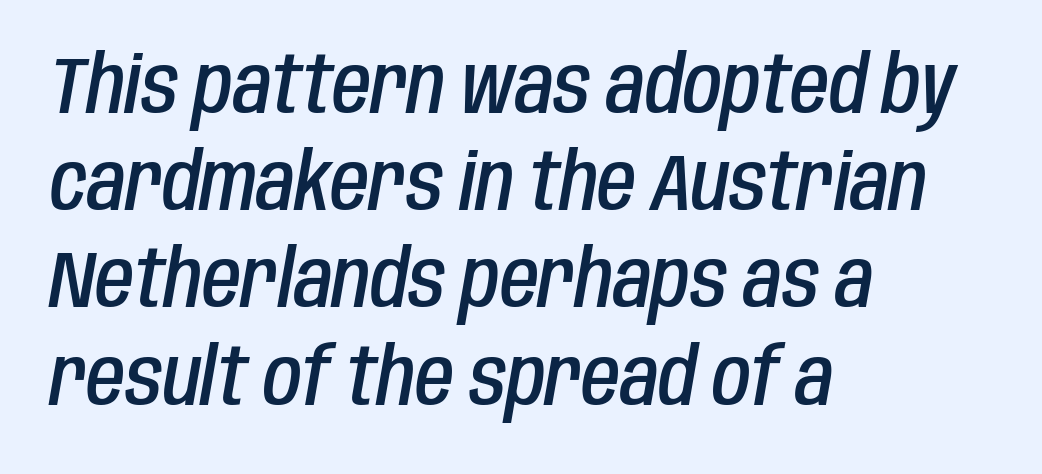
Q: Is the text bold? A: Semi-bold.
Q: Is the text italic (slanted)? A: Yes, it leans right by about 10 degrees.
Q: Is the text underlined? A: No.
Q: How is the paragraph aligned? A: Left-aligned.
Q: Is the spacing between letters normal or unusually wide? A: Normal.
Q: Width (condensed, normal, or wide)? A: Condensed.
Q: Stroke contrast? A: Low.
Q: x-height? A: Large.
Q: Monospaced? A: No.
